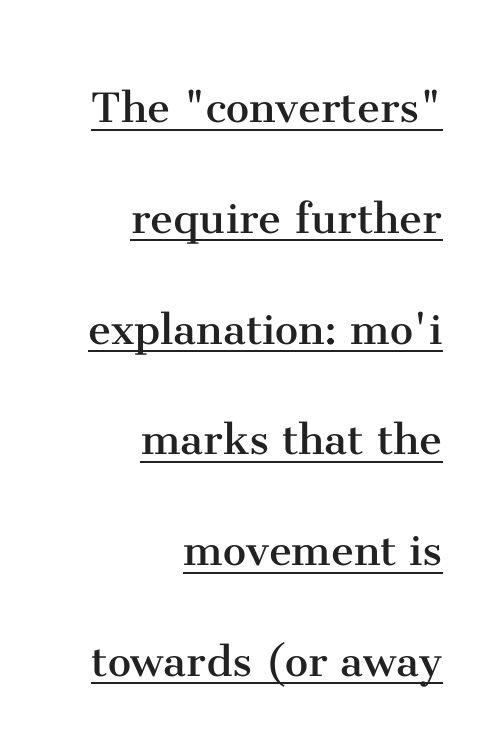
Successive baselines arrive slowly, with a big drop between each. A typographer would call this underscored text. Nothing heavy about these letters — not bold at all. The type family on display is of the serif kind.
